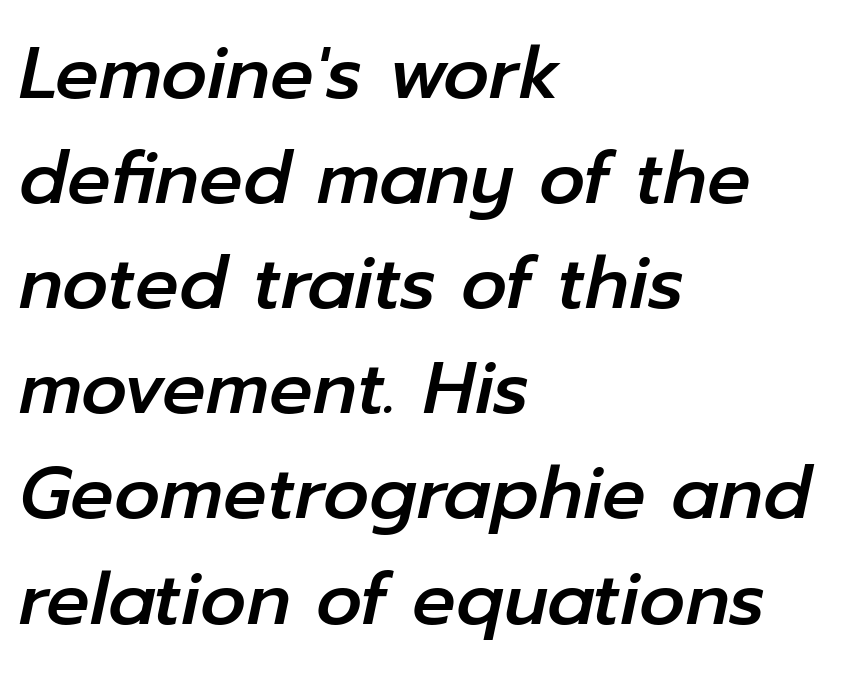
Tall strokes in this sample are angled rather than plumb. Line spacing here is normal. Caption: multi-line text, flush left, ragged right. Nobody touched the tracking dial on this one.
